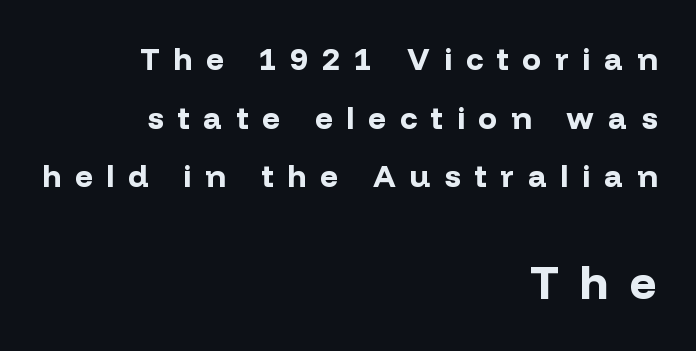
A typesetter would call this proportional, since set widths differ per character. Horizontally, the lines are justified to the trailing edge only. Underlining? Definitely not there. Characters follow at a spacing far wider than the type designer built in.
